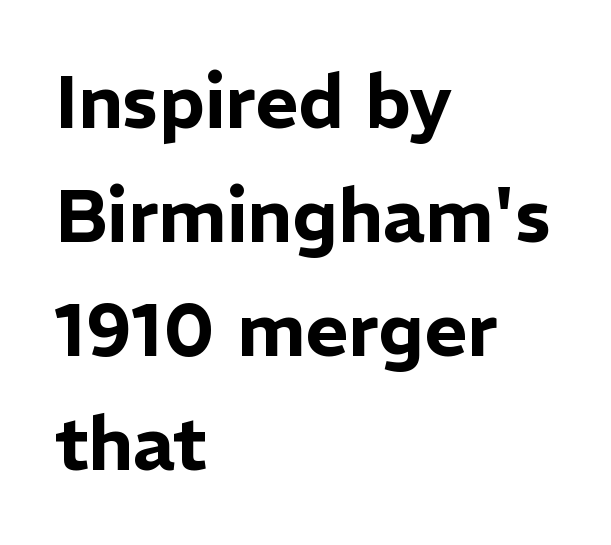
Q: Is the text italic (slanted)? A: No, it is upright.
Q: Is the typeface a serif or a sans-serif typeface? A: Sans-serif.
Q: Is the text underlined? A: No.
Q: How is the paragraph aligned? A: Left-aligned.
Q: Is the spacing between letters normal or unusually wide? A: Normal.
Q: Is the spacing between lines tight, normal or loose? A: Normal.
Q: Width (condensed, normal, or wide)? A: Normal.
Q: Stroke contrast? A: Low.
Q: x-height? A: Medium.
Q: Monospaced? A: No.
